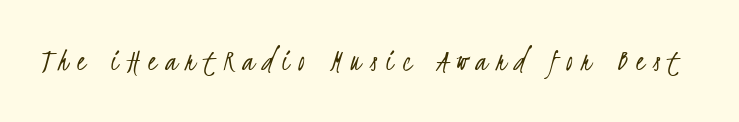
{"serif": "no", "bold": "no", "weight": "light", "width": "condensed", "stroke_contrast": "low", "x_height": "small", "monospaced": "no", "underline": "no", "letter_spacing": "wide", "letter_spacing_em": 0.27, "glyph_px": 33}
